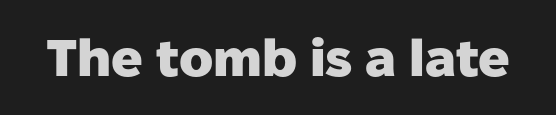
The image shows 52 px heavy sans-serif type, upright; set normal letter spacing, not underlined; low stroke contrast and a medium x-height.
